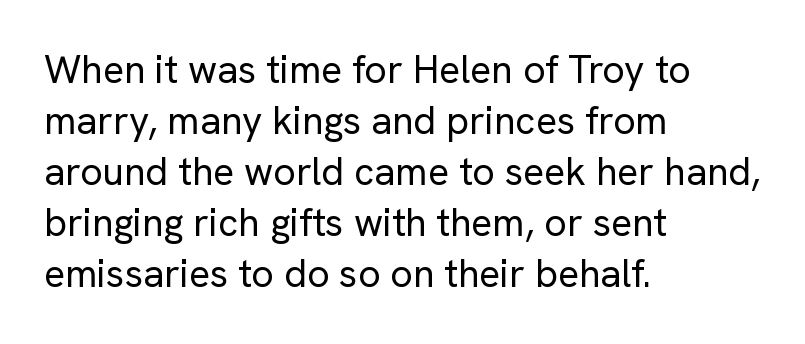
The image shows 39 px regular-weight sans-serif type, upright; set left-aligned, normal line spacing (1.31x), normal letter spacing, not underlined; low stroke contrast and a medium x-height.
